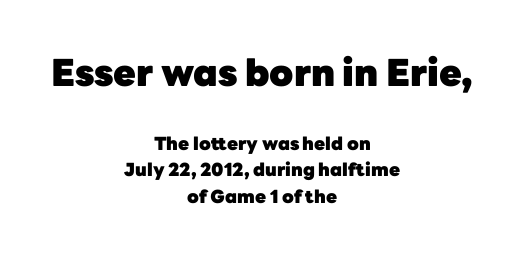
Q: Is the text bold? A: Yes.
Q: Is the text italic (slanted)? A: No, it is upright.
Q: Is the typeface a serif or a sans-serif typeface? A: Sans-serif.
Q: Is the text underlined? A: No.
Q: How is the paragraph aligned? A: Centered.
Q: Is the spacing between letters normal or unusually wide? A: Normal.
Q: Is the spacing between lines tight, normal or loose? A: Normal.
Q: Which block of text is set in a larger size, the first (top) or the second (bottom)? A: The first (top) one.
Q: Width (condensed, normal, or wide)? A: Normal.
Q: Stroke contrast? A: Low.
Q: x-height? A: Medium.
Q: Monospaced? A: No.
